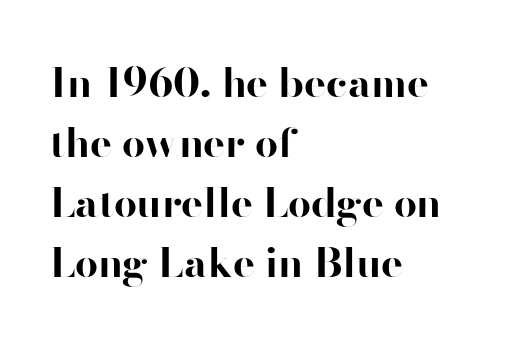
{"serif": "no", "italic": "no", "bold": "yes", "weight": "bold", "width": "normal", "stroke_contrast": "high", "x_height": "small", "monospaced": "no", "underline": "no", "align": "left", "line_spacing": "normal", "line_spacing_ratio": 1.46, "letter_spacing": "normal", "letter_spacing_em": 0.0, "glyph_px": 41}
